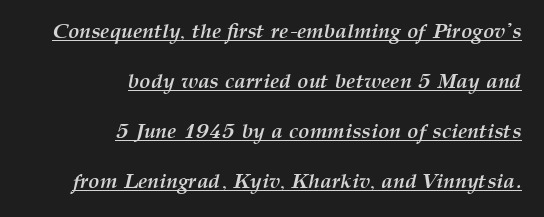
Letter spacing: default. The passage is arranged like a letterhead date or caption credit — flush right. Compared with typical paragraphs, the rows here are farther apart. Would a proofreader flag this as italicized? Yes. Chunky letters — that's bold for sure.
